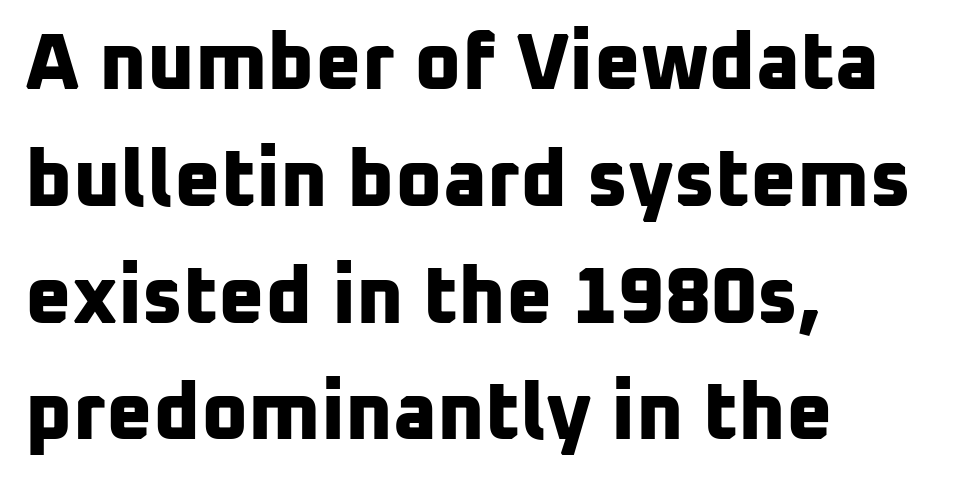
Q: Is the text bold? A: Yes.
Q: Is the typeface a serif or a sans-serif typeface? A: Sans-serif.
Q: Is the text underlined? A: No.
Q: How is the paragraph aligned? A: Left-aligned.
Q: Is the spacing between letters normal or unusually wide? A: Normal.
Q: Is the spacing between lines tight, normal or loose? A: Normal.
Q: Width (condensed, normal, or wide)? A: Normal.
Q: Stroke contrast? A: Low.
Q: x-height? A: Medium.
Q: Monospaced? A: No.
